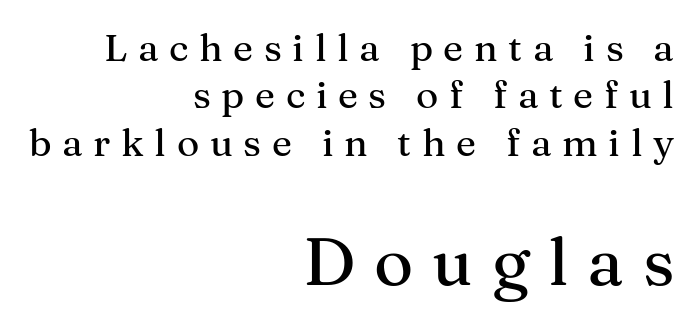
{"serif": "yes", "italic": "no", "width": "normal", "stroke_contrast": "medium", "x_height": "medium", "monospaced": "no", "underline": "no", "align": "right", "line_spacing": "normal", "line_spacing_ratio": 1.25, "letter_spacing": "wide", "letter_spacing_em": 0.28, "larger_block": "second", "size_ratio": 1.76, "glyph_px": 67}
